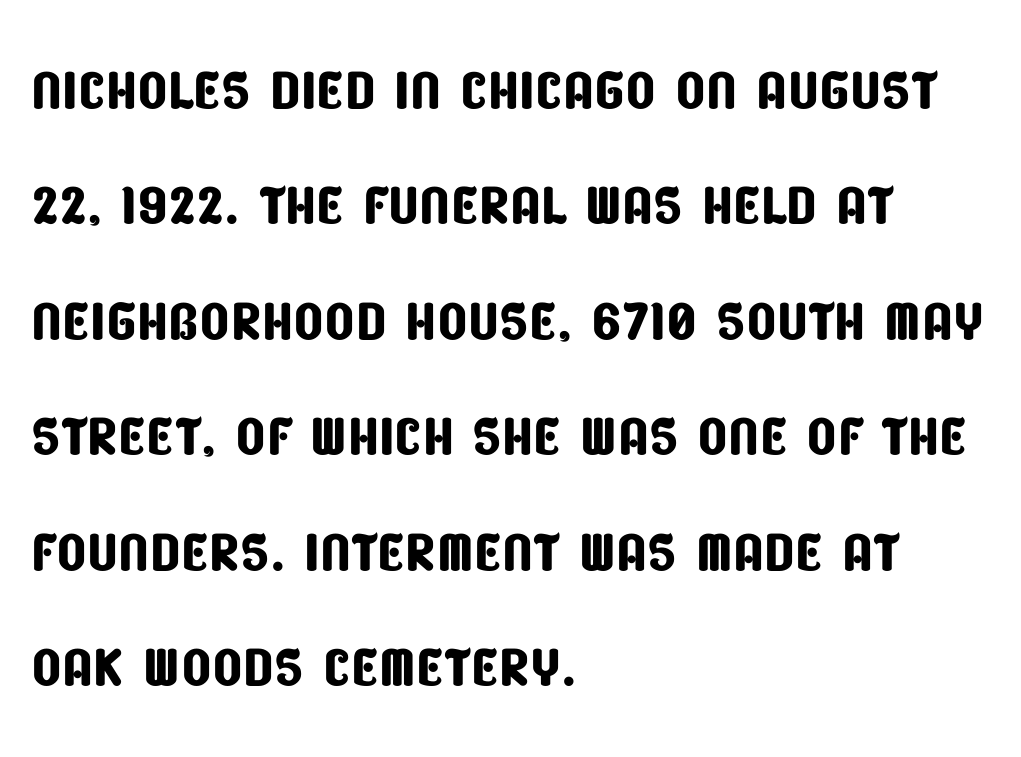
Horizontal alignment here is leftward, the default for most running prose. Serif or sans? Sans — the stroke terminals are bare. The line texture is even and compact thanks to regular tracking. Leading matches the norm, producing a regular column.
